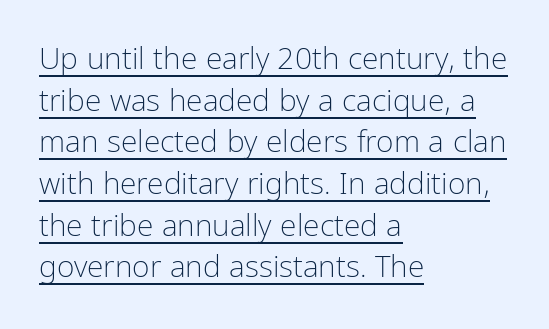
The image shows 30 px light, condensed sans-serif type, upright; set left-aligned, normal line spacing (1.39x), normal letter spacing, underlined; low stroke contrast and a medium x-height.
